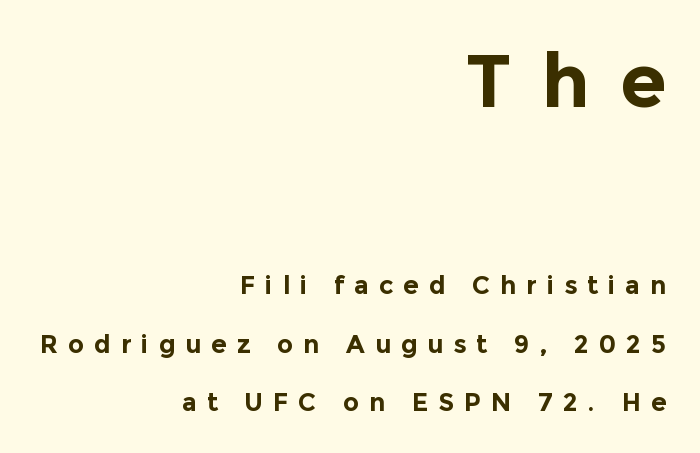
The image shows 75 px bold sans-serif type, upright; set right-aligned, loose line spacing (2.34x), unusually wide letter spacing (+0.4 em), not underlined; the first (top) block is 3.0x larger; a medium x-height.
